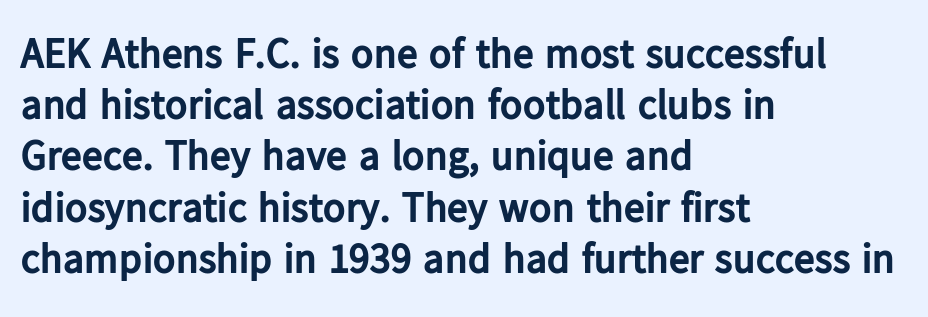
{"serif": "no", "italic": "no", "bold": "yes", "weight": "bold", "width": "normal", "stroke_contrast": "low", "x_height": "medium", "monospaced": "no", "underline": "no", "align": "left", "line_spacing_ratio": 1.22, "letter_spacing": "normal", "letter_spacing_em": 0.0, "glyph_px": 42}
